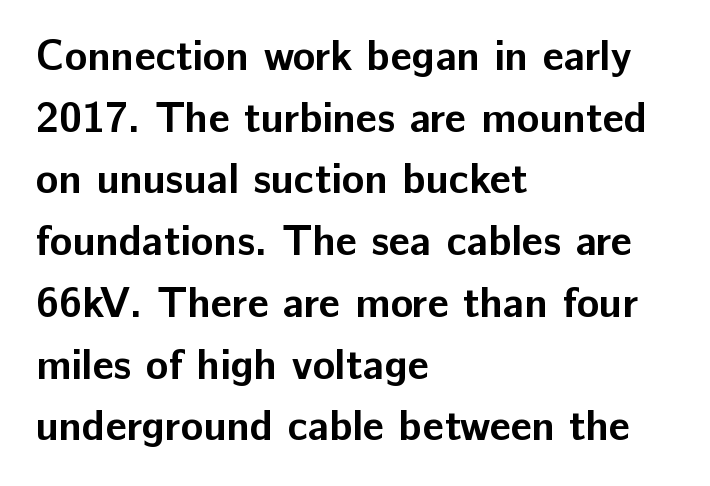
Q: Is the text bold? A: Yes.
Q: Is the text italic (slanted)? A: No, it is upright.
Q: Is the typeface a serif or a sans-serif typeface? A: Sans-serif.
Q: Is the text underlined? A: No.
Q: How is the paragraph aligned? A: Left-aligned.
Q: Is the spacing between letters normal or unusually wide? A: Normal.
Q: Is the spacing between lines tight, normal or loose? A: Normal.
Q: Width (condensed, normal, or wide)? A: Normal.
Q: Stroke contrast? A: Low.
Q: x-height? A: Medium.
Q: Monospaced? A: No.
